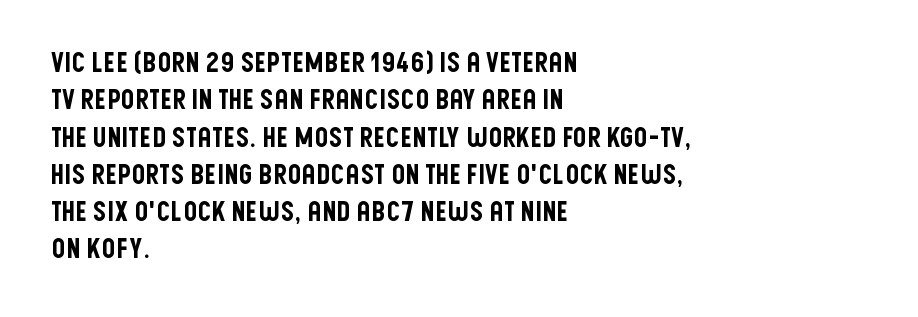
{"italic": "no", "underline": "no", "align": "left", "line_spacing": "normal", "line_spacing_ratio": 1.38, "letter_spacing": "normal", "letter_spacing_em": 0.0, "glyph_px": 27}
